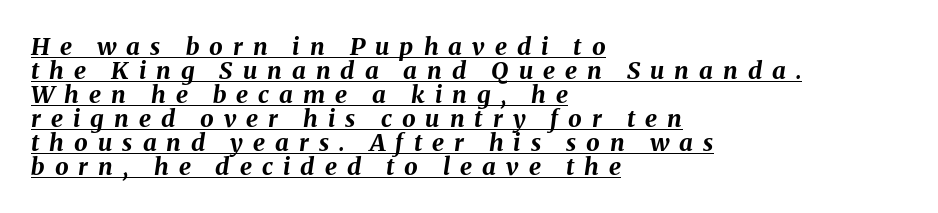
Q: Is the text bold? A: Yes.
Q: Is the text italic (slanted)? A: Yes, it leans right by about 8 degrees.
Q: Is the text underlined? A: Yes.
Q: How is the paragraph aligned? A: Left-aligned.
Q: Is the spacing between letters normal or unusually wide? A: Unusually wide.
Q: Is the spacing between lines tight, normal or loose? A: Tight.
